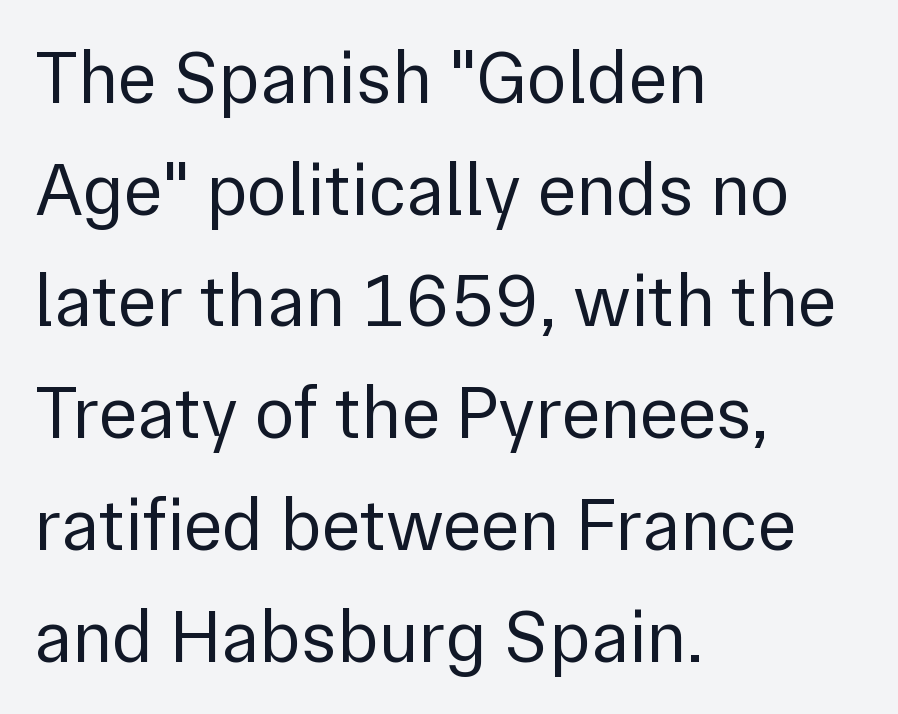
{"serif": "no", "italic": "no", "bold": "no", "weight": "regular", "width": "normal", "x_height": "medium", "monospaced": "no", "underline": "no", "align": "left", "line_spacing": "normal", "line_spacing_ratio": 1.51, "letter_spacing": "normal", "letter_spacing_em": 0.0, "glyph_px": 74}
